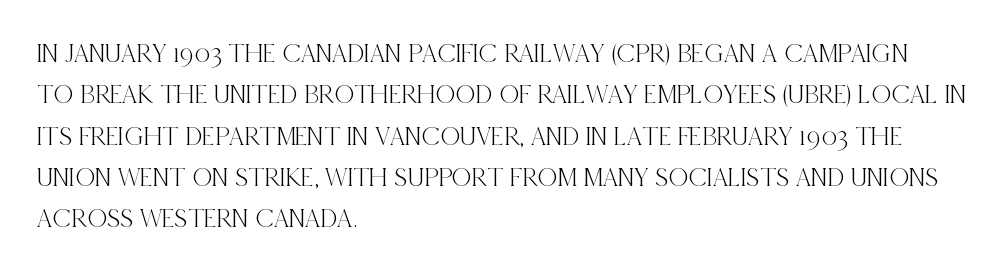
{"italic": "no", "underline": "no", "align": "left", "line_spacing": "normal", "line_spacing_ratio": 1.53, "letter_spacing": "normal", "letter_spacing_em": 0.0, "glyph_px": 27}
